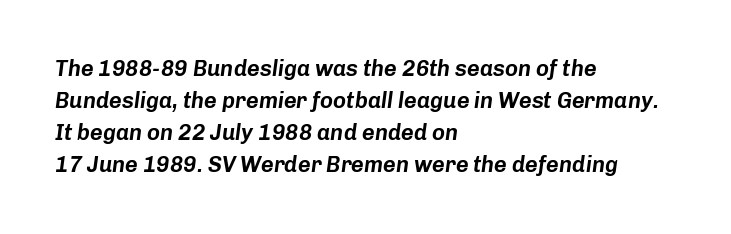
The image shows 22 px text type, italic (leaning right); set left-aligned, normal line spacing (1.46x), normal letter spacing, not underlined.
